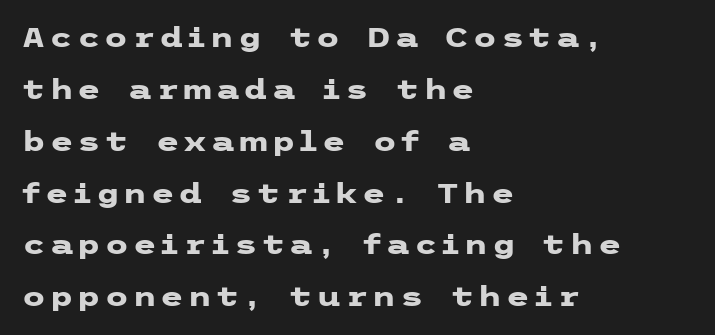
{"italic": "no", "bold": "yes", "underline": "no", "align": "left", "line_spacing": "loose", "line_spacing_ratio": 1.92, "glyph_px": 27}
